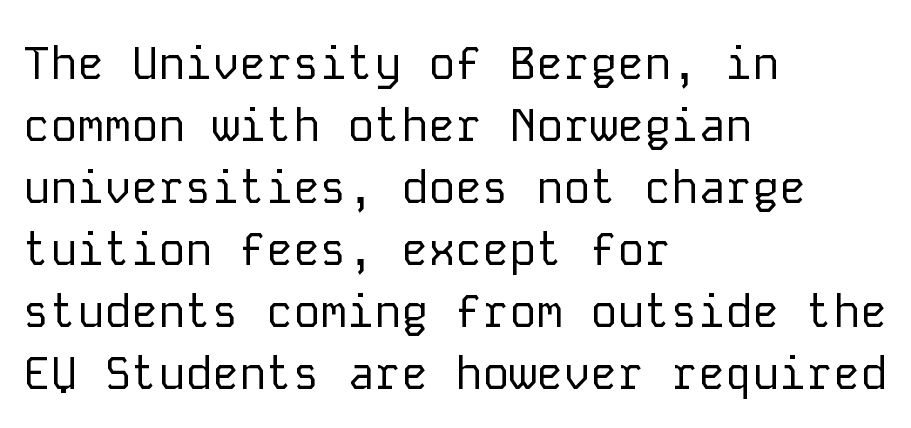
{"serif": "no", "italic": "no", "bold": "no", "weight": "regular", "width": "normal", "stroke_contrast": "low", "x_height": "medium", "monospaced": "yes", "underline": "no", "align": "left", "line_spacing": "normal", "line_spacing_ratio": 1.38, "letter_spacing": "normal", "letter_spacing_em": 0.0, "glyph_px": 45}
